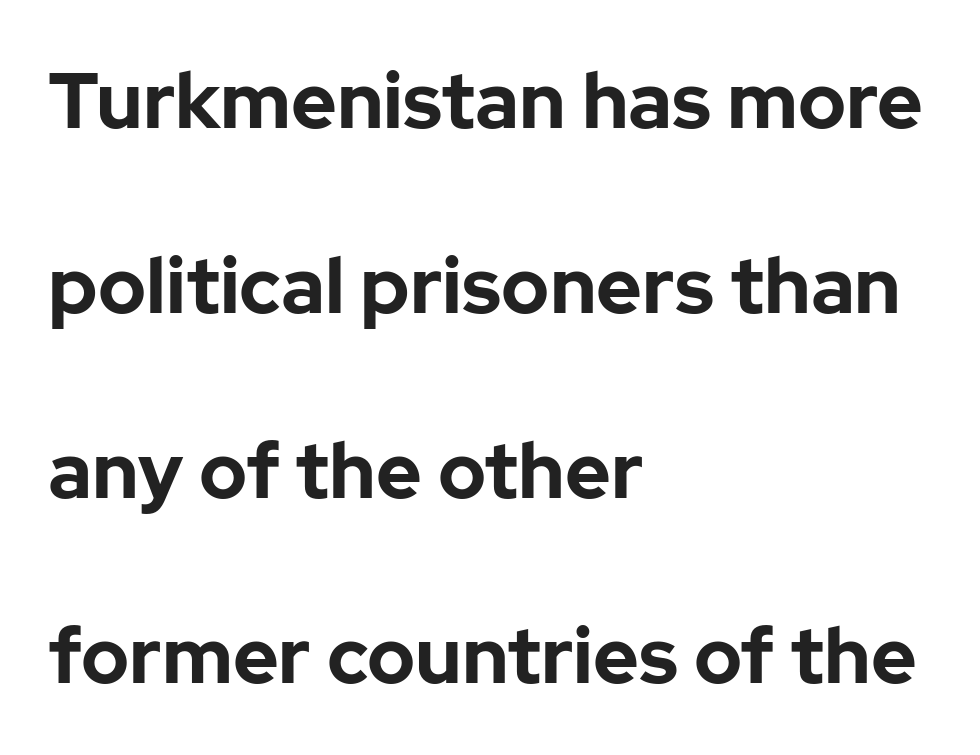
In terms of letterspacing, this is plain default setting. Look at the bottom of the vertical strokes: they stop flat, with no serifs. Where is the straight margin? On the left. Strong, thick strokes mark this as bold type. Rule under the text: the space is simply empty.
